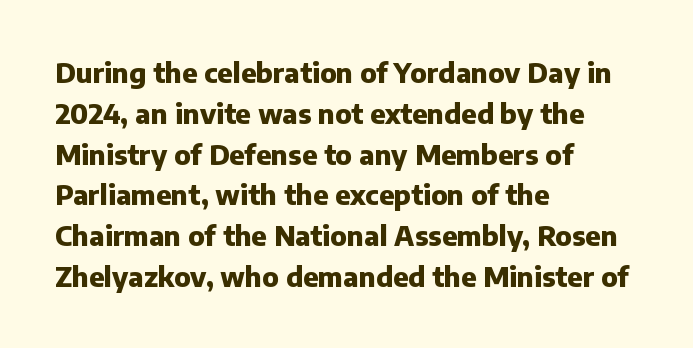
The image shows 27 px bold type, upright; set left-aligned, normal line spacing (1.51x), normal letter spacing, not underlined.
